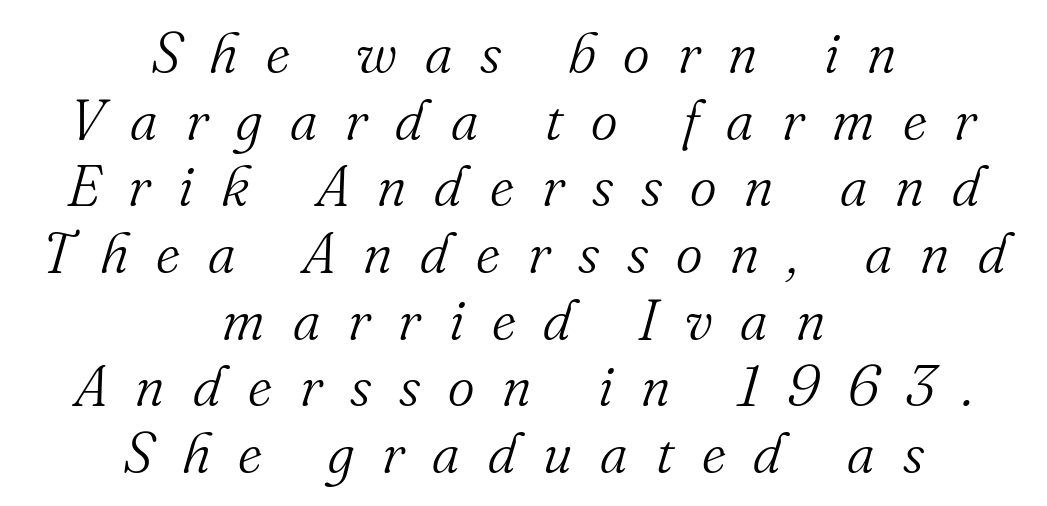
{"serif": "yes", "italic": "yes", "lean": "right", "slant_degrees": 16, "bold": "no", "weight": "light", "width": "normal", "stroke_contrast": "medium", "x_height": "small", "monospaced": "no", "underline": "no", "align": "center", "line_spacing_ratio": 1.17, "letter_spacing": "wide", "letter_spacing_em": 0.49, "glyph_px": 57}
